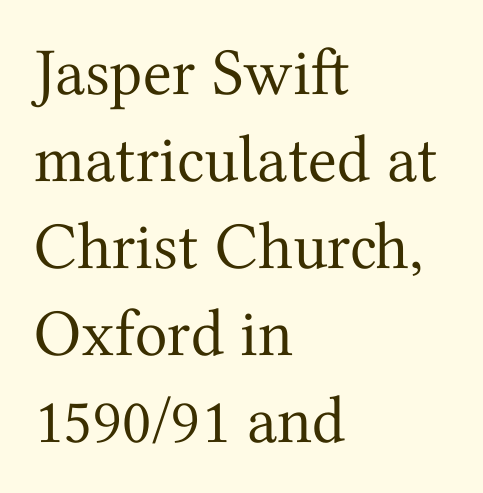
The image shows 67 px regular-weight serif type, upright; set left-aligned, normal line spacing (1.3x), normal letter spacing, not underlined; medium stroke contrast and a medium x-height.
